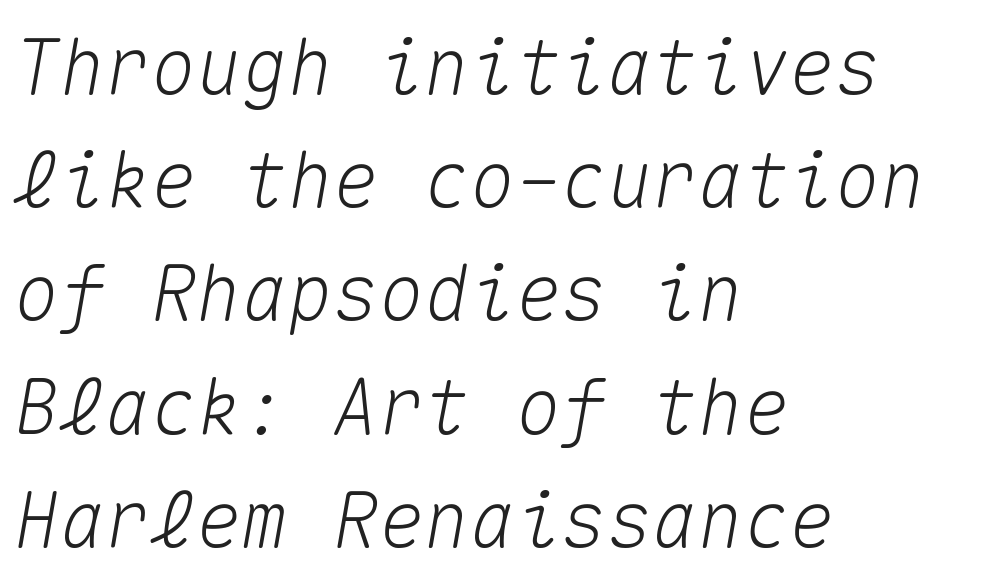
The passage shown is not underscored anywhere. Words appear dense and cohesive because spacing is normal. The face used here has a pronounced slope to its letters. Compared with a centered layout, this one pins lines to the left instead. Spacing verdict: monospaced, one width for all characters. Compared with typical paragraphs, the rows here are spaced about the same.
